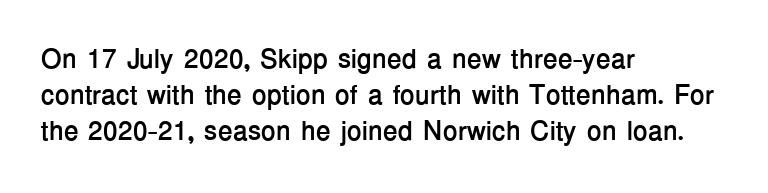
The image shows 27 px bold type, upright; set left-aligned, normal line spacing (1.34x), normal letter spacing, not underlined.
